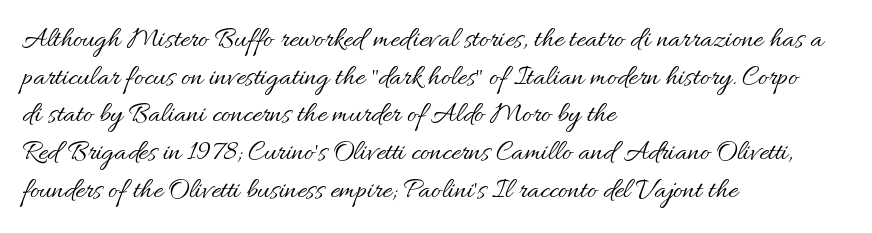
Glance below the letters and you will spot only blank space. Notice how descenders clear the ascenders below comfortably — that's standard leading. Students, note that the glyphs here touch the page at normal intervals. The lines in this sample share a left origin and differ only in where they stop. Varying glyph widths throughout — classic text-font behaviour.
